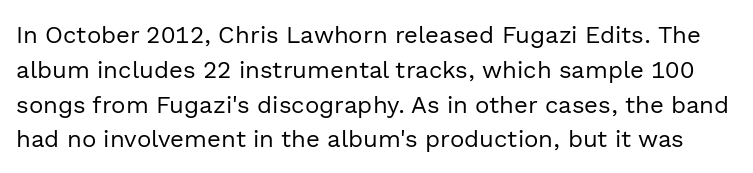
Every character sits straight up, as roman type does. The passage shown is not underscored anywhere. Reading down the column, the eye jumps a familiar distance to each next line. The face looks like a standard text weight, possibly lighter. Glyph-to-glyph distance matches everyday printed text.
